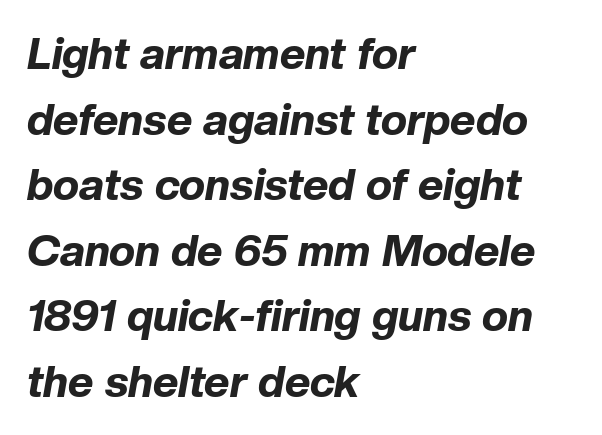
Q: Is the text bold? A: Yes.
Q: Is the text italic (slanted)? A: Yes, it leans right by about 10 degrees.
Q: Is the text underlined? A: No.
Q: How is the paragraph aligned? A: Left-aligned.
Q: Is the spacing between letters normal or unusually wide? A: Normal.
Q: Is the spacing between lines tight, normal or loose? A: Normal.
Q: Width (condensed, normal, or wide)? A: Normal.
Q: Stroke contrast? A: Low.
Q: x-height? A: Medium.
Q: Monospaced? A: No.
